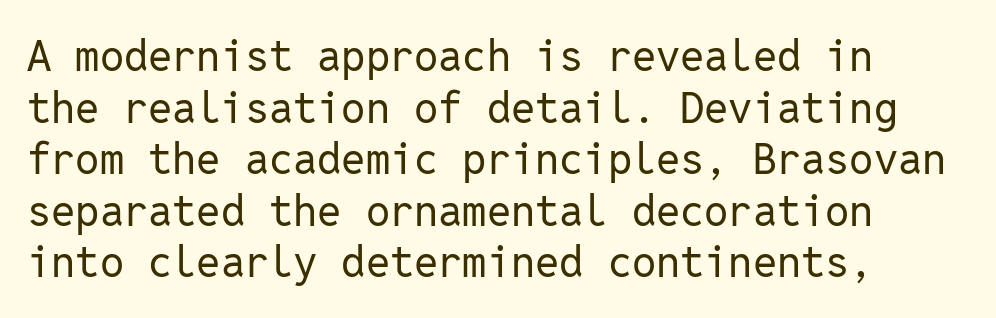
{"serif": "no", "italic": "no", "bold": "no", "weight": "regular", "width": "normal", "stroke_contrast": "low", "x_height": "medium", "monospaced": "yes", "underline": "no", "align": "left", "line_spacing_ratio": 1.2, "letter_spacing": "normal", "letter_spacing_em": 0.0, "glyph_px": 43}
